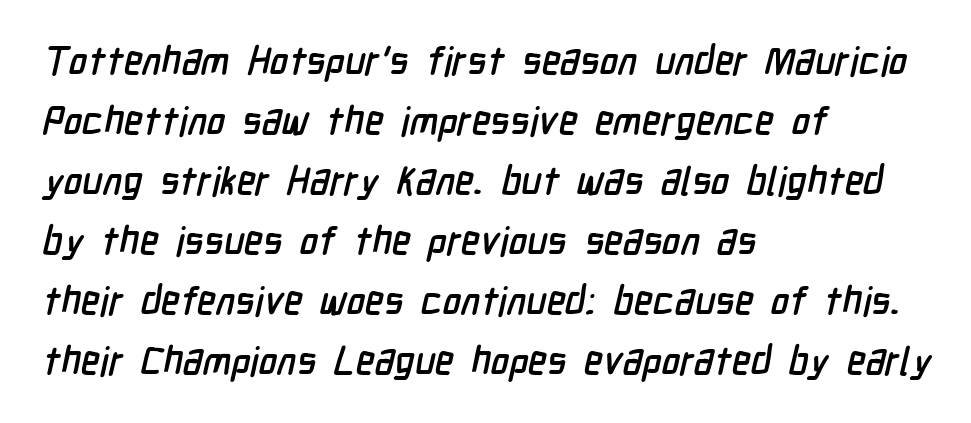
Q: Is the typeface a serif or a sans-serif typeface? A: Sans-serif.
Q: Is the text underlined? A: No.
Q: How is the paragraph aligned? A: Left-aligned.
Q: Is the spacing between letters normal or unusually wide? A: Normal.
Q: Is the spacing between lines tight, normal or loose? A: Normal.
Q: Width (condensed, normal, or wide)? A: Condensed.
Q: Stroke contrast? A: Low.
Q: x-height? A: Medium.
Q: Monospaced? A: No.
